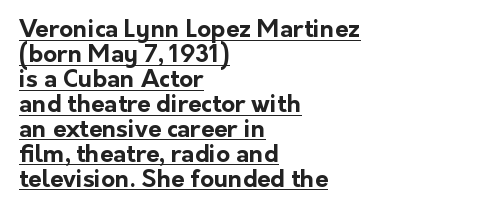
Q: Is the text bold? A: Yes.
Q: Is the text italic (slanted)? A: No, it is upright.
Q: Is the text underlined? A: Yes.
Q: How is the paragraph aligned? A: Left-aligned.
Q: Is the spacing between letters normal or unusually wide? A: Normal.
Q: Is the spacing between lines tight, normal or loose? A: Tight.
